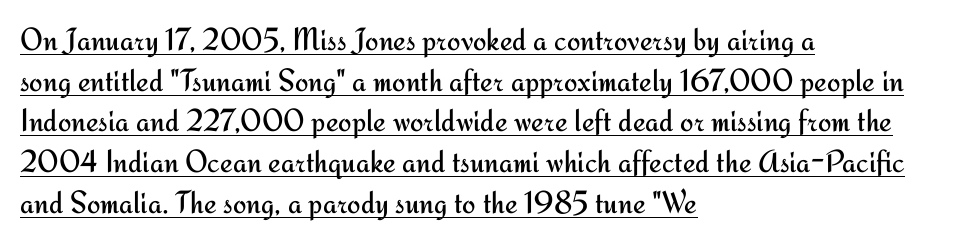
The paragraph shown leans on its left margin. Nobody touched the tracking dial on this one. Here the designer chose a conventional face with non-uniform glyph widths. This is the regular roman posture of the typeface. Whoever set this chose a conventional vertical rhythm. Compared with a typical body face, this is equally light or lighter still.
